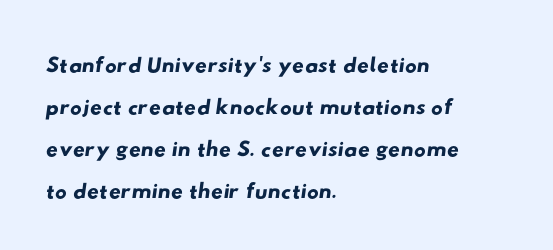
The image shows 33 px wide sans-serif type; set left-aligned, normal line spacing (1.27x), normal letter spacing, not underlined; low stroke contrast and a small x-height.
